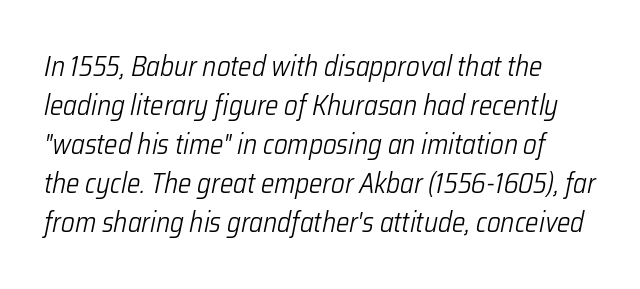
Q: Is the text bold? A: No.
Q: Is the text italic (slanted)? A: Yes, it leans right by about 12 degrees.
Q: Is the text underlined? A: No.
Q: Is the spacing between letters normal or unusually wide? A: Normal.
Q: Is the spacing between lines tight, normal or loose? A: Normal.
Q: Width (condensed, normal, or wide)? A: Condensed.
Q: Stroke contrast? A: Low.
Q: x-height? A: Medium.
Q: Monospaced? A: No.
